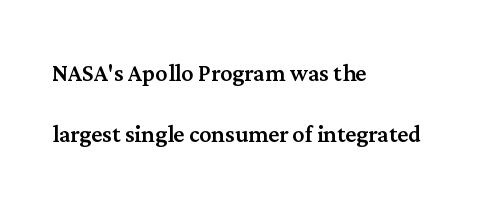
Serifs: yes, visible at the terminals of the letterforms. Spacing verdict: proportional, widths tailored to each character. The passage shown has conventional tracking throughout. Whoever set this chose breathing room over compactness in the vertical rhythm. Which margin do the lines hug? The left one — the right edge is uneven. Check under the words: just untouched page.
